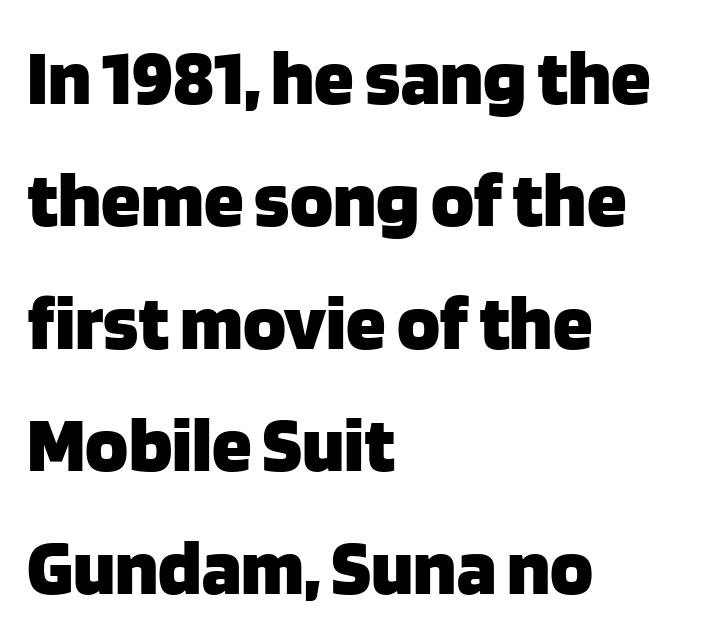
The image shows 80 px heavy sans-serif type, upright; set left-aligned, normal line spacing (1.53x), normal letter spacing, not underlined; low stroke contrast and a large x-height.
